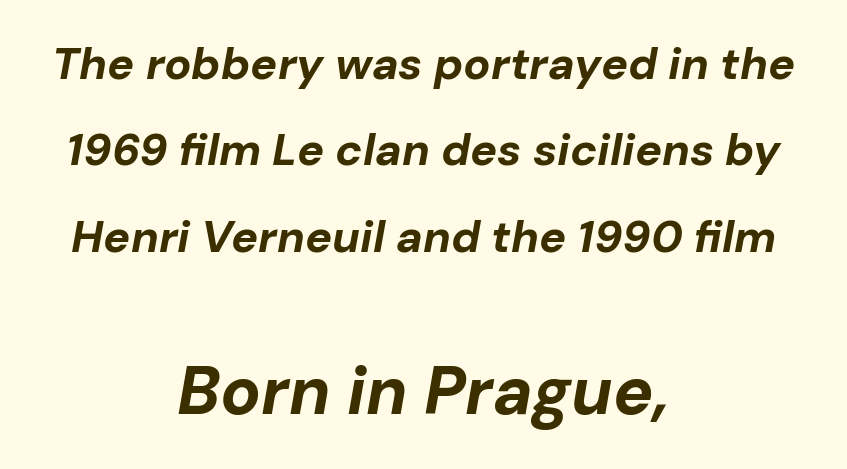
The image shows 67 px bold type, italic (leaning right); set centered, loose line spacing (1.92x), normal letter spacing, not underlined; the second (bottom) block is 1.49x larger; low stroke contrast and a medium x-height.
